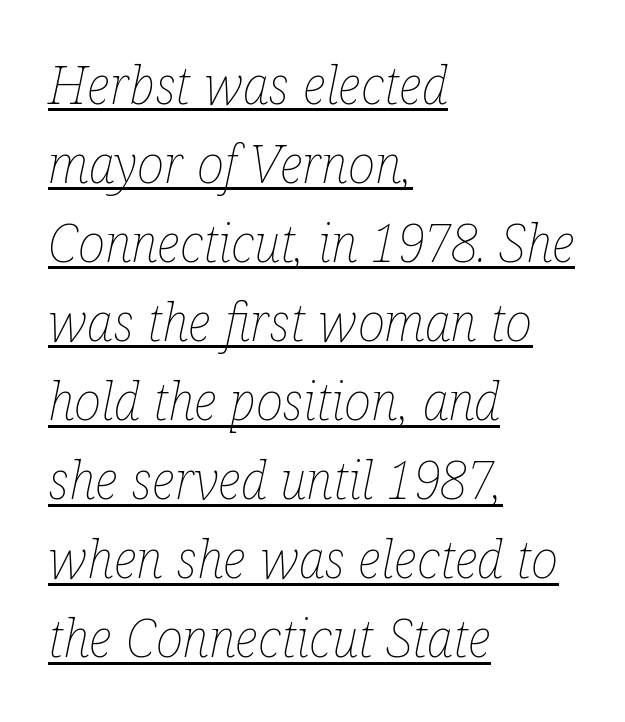
Q: Is the text bold? A: No.
Q: Is the text italic (slanted)? A: Yes, it leans right by about 12 degrees.
Q: Is the text underlined? A: Yes.
Q: How is the paragraph aligned? A: Left-aligned.
Q: Is the spacing between letters normal or unusually wide? A: Normal.
Q: Is the spacing between lines tight, normal or loose? A: Normal.
Q: Width (condensed, normal, or wide)? A: Condensed.
Q: Stroke contrast? A: Low.
Q: x-height? A: Medium.
Q: Monospaced? A: No.
